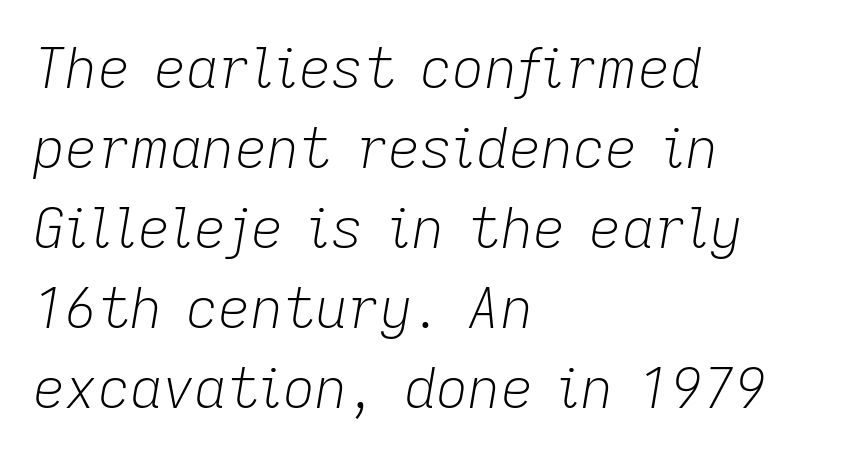
{"italic": "yes", "lean": "right", "slant_degrees": 9, "bold": "no", "weight": "light", "width": "normal", "stroke_contrast": "low", "x_height": "medium", "monospaced": "no", "underline": "no", "align": "left", "line_spacing": "normal", "line_spacing_ratio": 1.43, "letter_spacing": "normal", "letter_spacing_em": 0.0, "glyph_px": 56}
